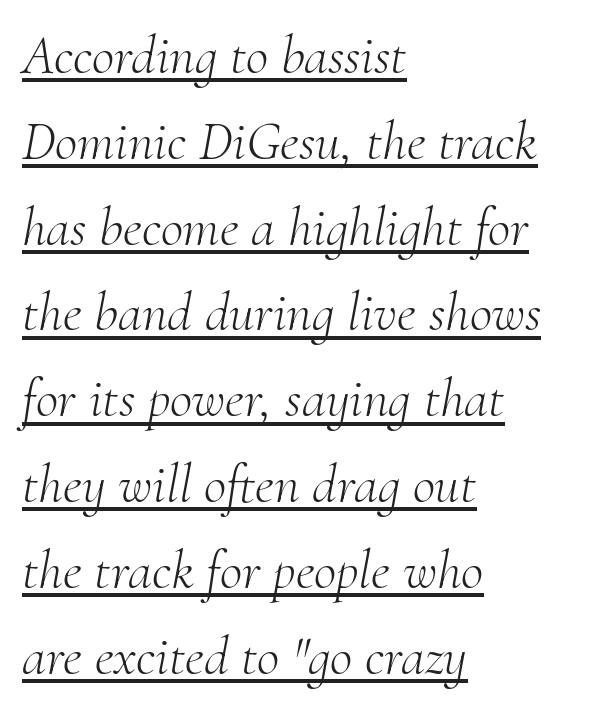
No extra tracking has been applied to these lines. Style check: oblique. In terms of leading, this rendering sits right in the middle. Is this a fixed-width face? No — the glyphs have proportional, varying widths. If you drew a ruler down the left edge, every line would touch it. Like a heading marked for emphasis, these lines bear an underscore.
